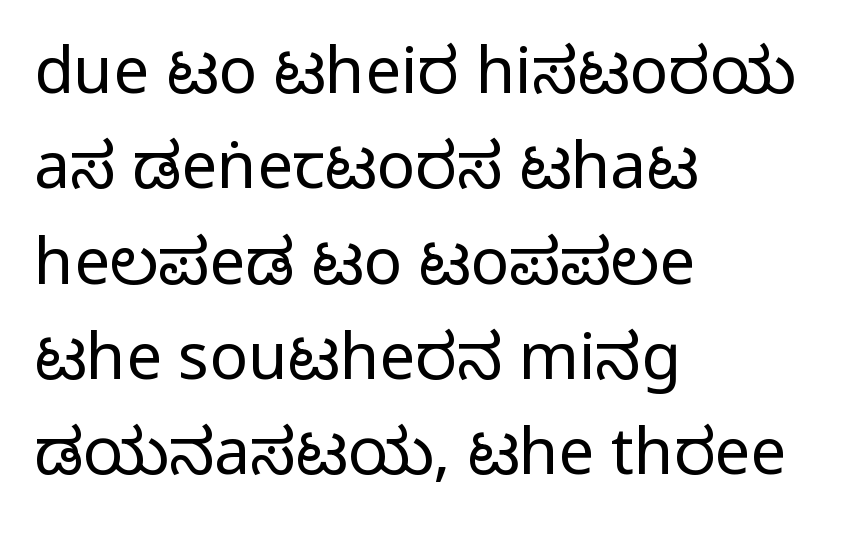
{"serif": "no", "italic": "no", "bold": "no", "weight": "regular", "width": "condensed", "stroke_contrast": "low", "x_height": "large", "monospaced": "no", "underline": "no", "align": "left", "line_spacing": "normal", "line_spacing_ratio": 1.49, "letter_spacing": "normal", "letter_spacing_em": 0.0, "glyph_px": 64}
